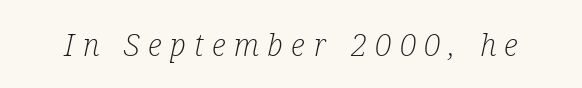
The image shows 31 px light, condensed serif type, italic (leaning right); set unusually wide letter spacing (+0.27 em), not underlined; low stroke contrast and a medium x-height.
